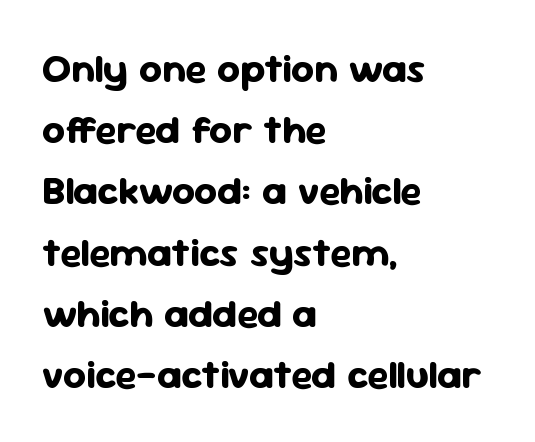
Character widths vary here, with narrow letters taking less room than wide ones. A normal amount of white space separates one row of letters from the next. Letter spacing: default. The glyphs in this specimen are sans serif. The space beneath each line is pristine and unruled. A student would call this left alignment; a typographer would say flush left, rag right.
